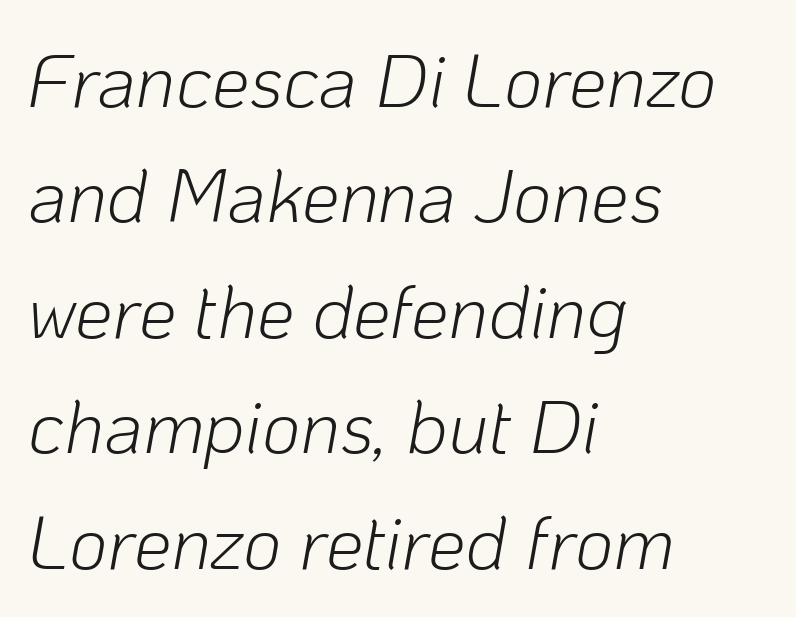
The image shows 75 px light type, italic (leaning right); set left-aligned, normal line spacing (1.54x), normal letter spacing, not underlined; low stroke contrast and a medium x-height.
